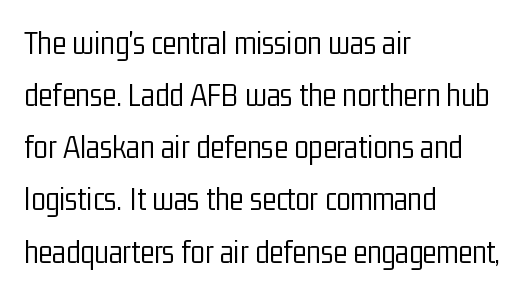
The image shows 33 px light, condensed sans-serif type, upright; set left-aligned, normal line spacing (1.58x), normal letter spacing, not underlined; low stroke contrast and a medium x-height.
